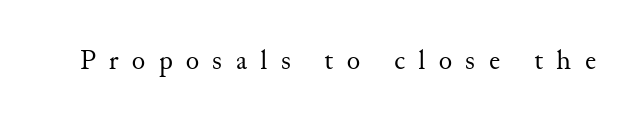
{"serif": "yes", "italic": "no", "bold": "no", "weight": "regular", "width": "normal", "stroke_contrast": "medium", "x_height": "small", "monospaced": "no", "underline": "no", "letter_spacing": "wide", "letter_spacing_em": 0.48, "glyph_px": 28}
